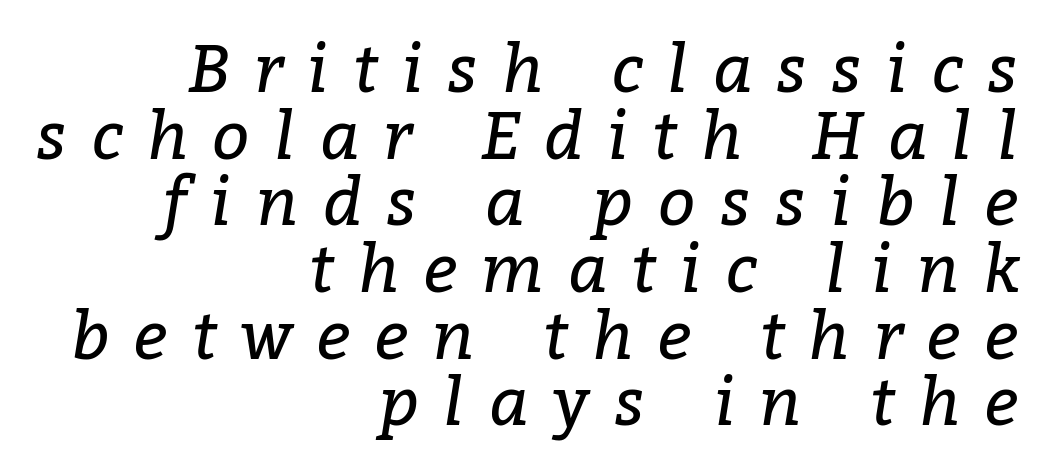
Q: Is the text bold? A: No.
Q: Is the text italic (slanted)? A: Yes, it leans right by about 9 degrees.
Q: Is the typeface a serif or a sans-serif typeface? A: Serif.
Q: Is the text underlined? A: No.
Q: How is the paragraph aligned? A: Right-aligned.
Q: Is the spacing between letters normal or unusually wide? A: Unusually wide.
Q: Is the spacing between lines tight, normal or loose? A: Tight.
Q: Width (condensed, normal, or wide)? A: Normal.
Q: Stroke contrast? A: Low.
Q: x-height? A: Medium.
Q: Monospaced? A: No.
